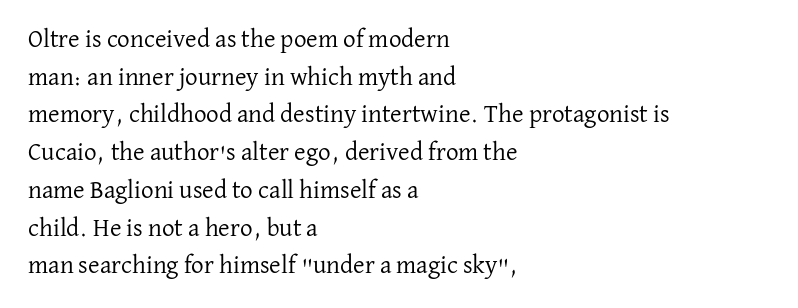
{"italic": "no", "bold": "no", "underline": "no", "align": "left", "line_spacing": "normal", "line_spacing_ratio": 1.51, "letter_spacing": "normal", "letter_spacing_em": 0.0, "glyph_px": 25}
